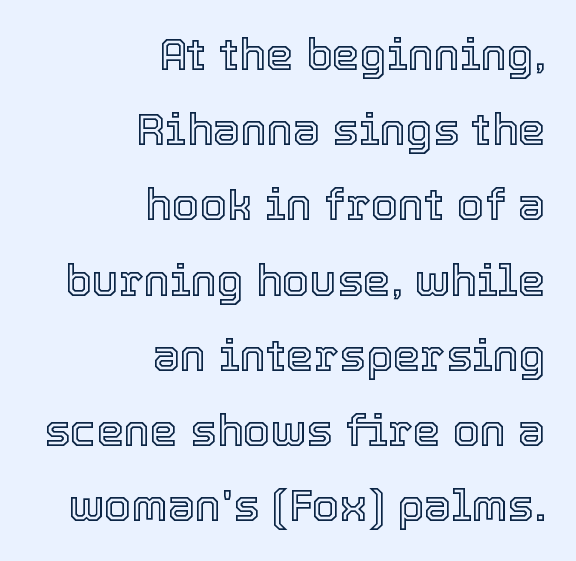
{"italic": "no", "width": "normal", "x_height": "medium", "monospaced": "no", "underline": "no", "align": "right", "line_spacing_ratio": 1.71, "letter_spacing": "normal", "letter_spacing_em": 0.0, "glyph_px": 44}
